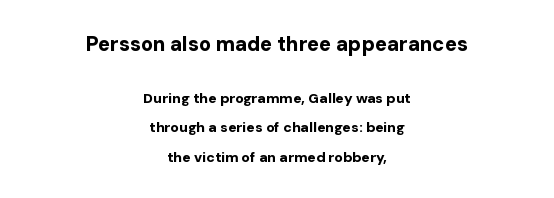
Q: Is the text bold? A: Yes.
Q: Is the text italic (slanted)? A: No, it is upright.
Q: Is the text underlined? A: No.
Q: How is the paragraph aligned? A: Centered.
Q: Is the spacing between letters normal or unusually wide? A: Normal.
Q: Is the spacing between lines tight, normal or loose? A: Loose.
Q: Which block of text is set in a larger size, the first (top) or the second (bottom)? A: The first (top) one.
